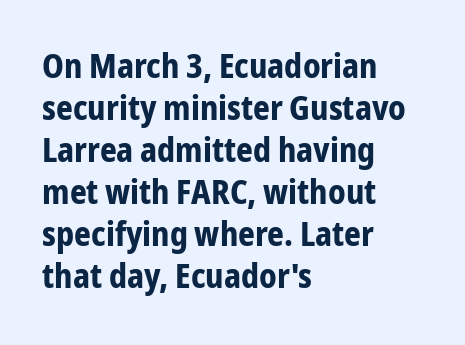
Q: Is the text bold? A: Yes.
Q: Is the text italic (slanted)? A: No, it is upright.
Q: Is the typeface a serif or a sans-serif typeface? A: Sans-serif.
Q: Is the text underlined? A: No.
Q: How is the paragraph aligned? A: Left-aligned.
Q: Is the spacing between letters normal or unusually wide? A: Normal.
Q: Is the spacing between lines tight, normal or loose? A: Normal.
Q: Width (condensed, normal, or wide)? A: Condensed.
Q: Stroke contrast? A: Low.
Q: x-height? A: Medium.
Q: Monospaced? A: No.
